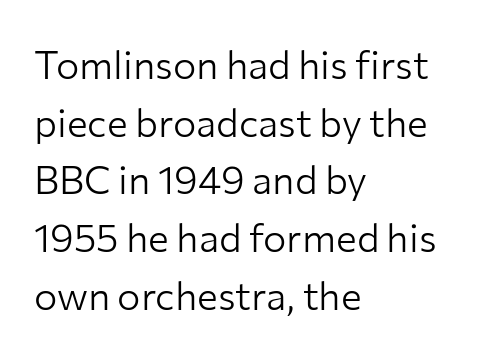
The image shows 39 px light sans-serif type, upright; set left-aligned, normal line spacing (1.48x), normal letter spacing, not underlined; low stroke contrast and a medium x-height.
